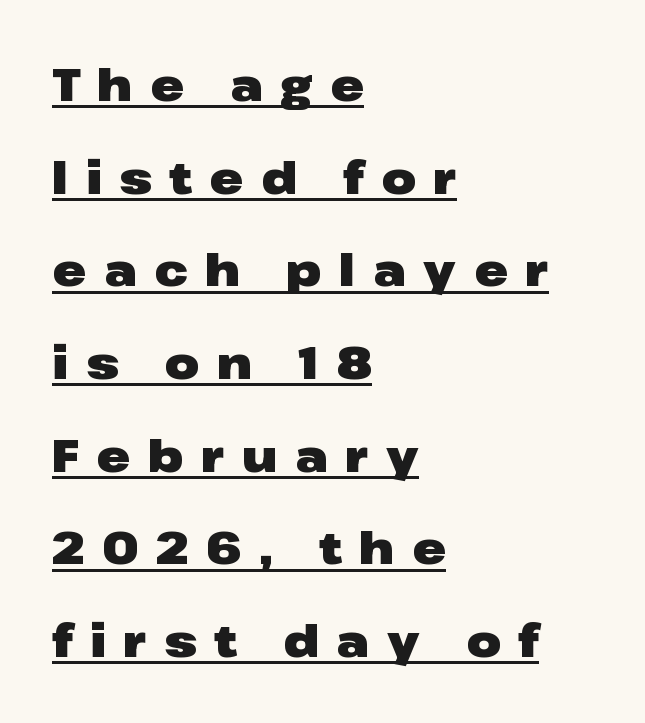
Italic? Not at all — the glyphs are vertical. Font category for this specimen: sans-serif. Check the space under the baseline: a stroke is drawn there. The gaps between neighbouring characters are conspicuously large. Set as a true bold cut, around the 700 mark. Looks like regular typesetting: each glyph gets only the width it needs.
